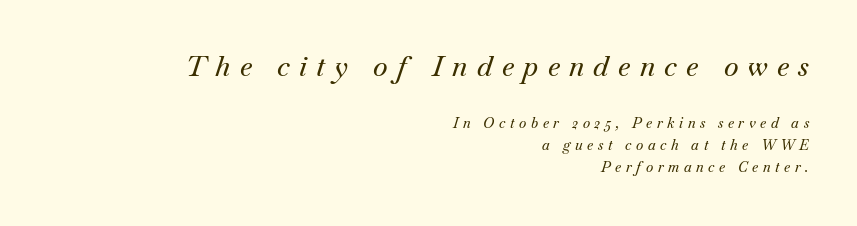
Slant detected: the letters are inclined. Has an underline been added? It has not. I'd call this a serif setting — the letters wear small feet. The passage shown stacks its lines at a standard gap. The face used here appears at its bigger size in the upper chunk.
